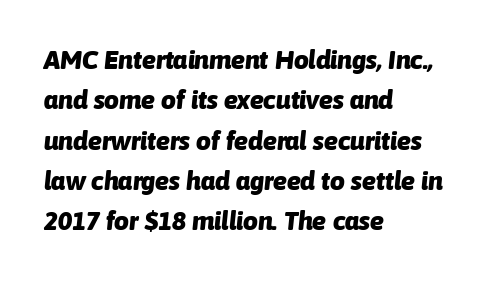
Honestly, the row spacing looks completely unremarkable. Glyph-to-glyph distance matches everyday printed text. The axis of the letterforms is tilted away from vertical. The words here are not underlined. Strong, thick strokes mark this as bold type. The paragraph has a hard left edge and a soft right edge.
